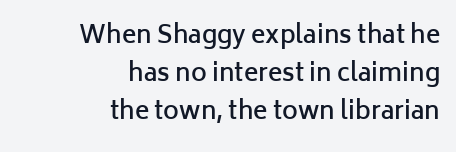
Q: Is the text bold? A: Semi-bold.
Q: Is the text italic (slanted)? A: No, it is upright.
Q: Is the text underlined? A: No.
Q: How is the paragraph aligned? A: Right-aligned.
Q: Is the spacing between letters normal or unusually wide? A: Normal.
Q: Is the spacing between lines tight, normal or loose? A: Normal.
